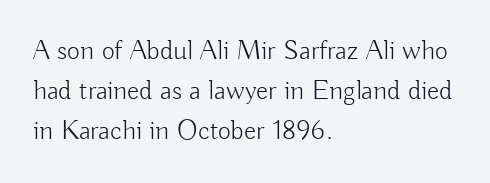
Observe the ordinary spacing: letters are neighbours, not strangers. This is the regular roman posture of the typeface. The letterforms sit at book weight or below. Descenders are the only things crossing below the line. Looks like regular typesetting: each glyph gets only the width it needs.
